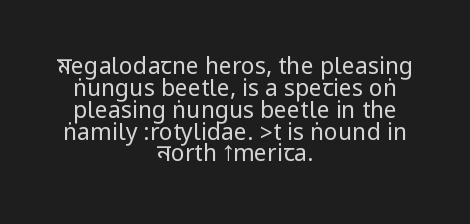
Reading down the column, the eye jumps only a short way to each next line. Every row of glyphs is offset so its center matches the block's center. Designer's note — italics off, roman on. This is not heavy type; no bold has been used.
